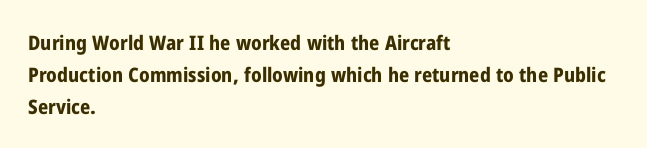
{"italic": "no", "bold": "yes", "underline": "no", "align": "left", "line_spacing": "normal", "line_spacing_ratio": 1.6, "letter_spacing": "normal", "letter_spacing_em": 0.0, "glyph_px": 20}
